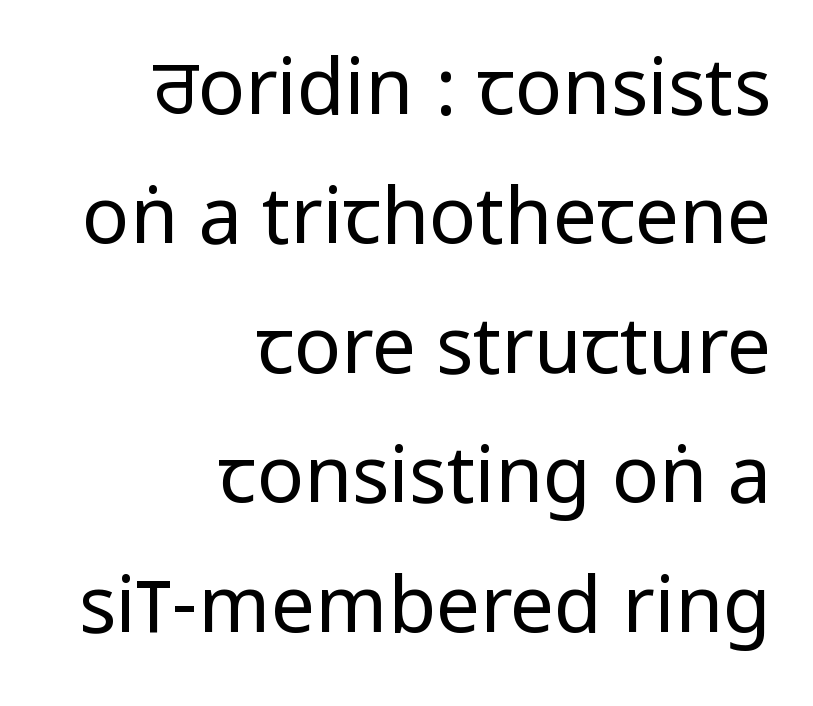
Q: Is the text bold? A: No.
Q: Is the text italic (slanted)? A: No, it is upright.
Q: Is the typeface a serif or a sans-serif typeface? A: Sans-serif.
Q: Is the text underlined? A: No.
Q: How is the paragraph aligned? A: Right-aligned.
Q: Is the spacing between letters normal or unusually wide? A: Normal.
Q: Is the spacing between lines tight, normal or loose? A: Normal.
Q: Width (condensed, normal, or wide)? A: Condensed.
Q: Stroke contrast? A: Low.
